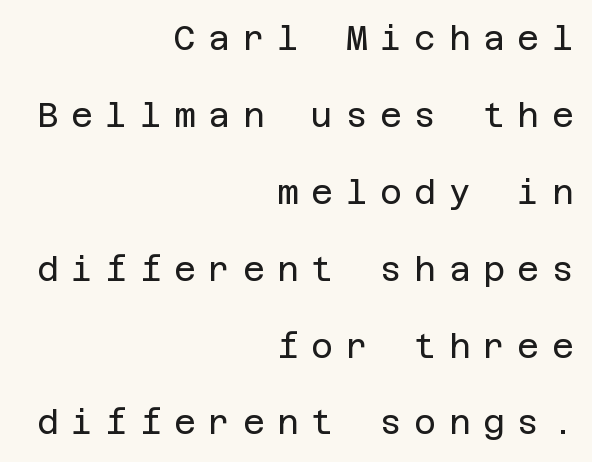
Observe the wide spacing: letters keep a clear distance from each other. This rendering features lettering with no underline. Examine the stroke ends and you'll find no serifs. Every stem runs plumb, perpendicular to the baseline. The typesetting does not lean heavy: it is not bold. The rag falls on the left side of this text block.
